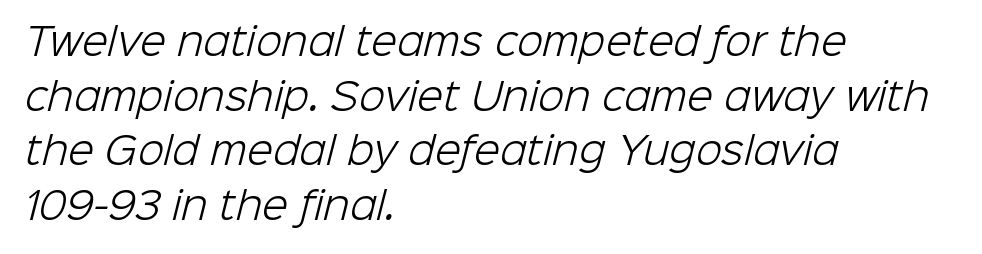
The image shows 38 px light sans-serif type; set left-aligned, normal line spacing (1.44x), normal letter spacing, not underlined; low stroke contrast and a medium x-height.
